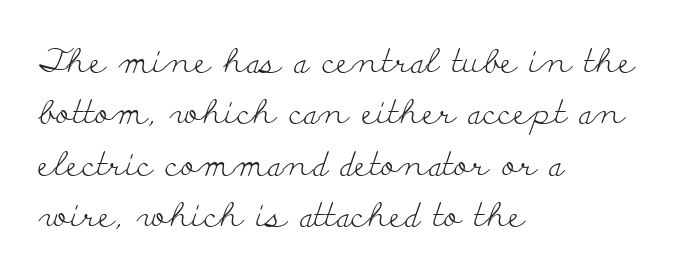
Q: Is the text bold? A: No.
Q: Is the text italic (slanted)? A: Yes.
Q: Is the typeface a serif or a sans-serif typeface? A: Serif.
Q: Is the text underlined? A: No.
Q: How is the paragraph aligned? A: Left-aligned.
Q: Is the spacing between letters normal or unusually wide? A: Normal.
Q: Is the spacing between lines tight, normal or loose? A: Normal.
Q: Width (condensed, normal, or wide)? A: Wide.
Q: Stroke contrast? A: Low.
Q: x-height? A: Small.
Q: Monospaced? A: No.
